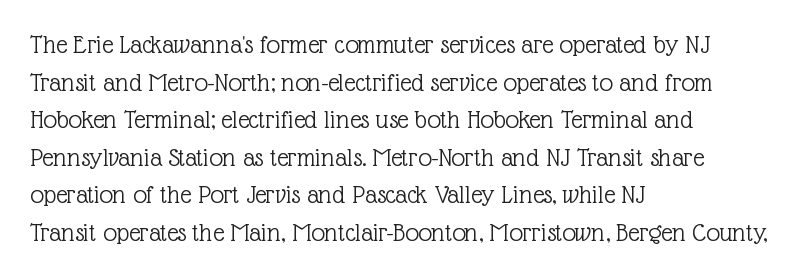
Notice how the stems are strictly vertical — no italics here. A bare baseline throughout the passage. Inter-character spacing is left at the font's built-in metrics. Vertical spacing — default. The ragged edge is on the right, which tells us the setting is flush left. The font sits on the lighter half of the weight spectrum, regular included.
